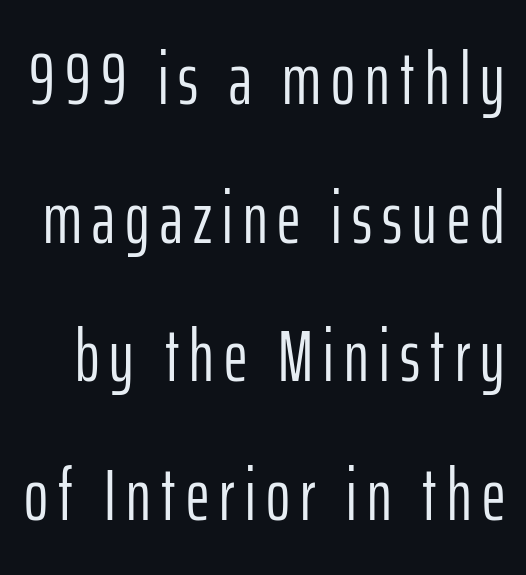
The image shows 73 px light, condensed sans-serif type, upright; set loose line spacing (1.9x), not underlined; low stroke contrast and a medium x-height.
